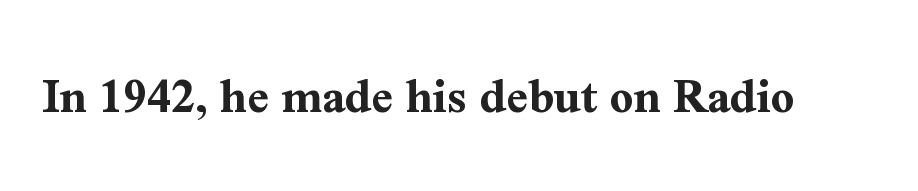
{"serif": "yes", "italic": "no", "bold": "yes", "weight": "bold", "width": "normal", "stroke_contrast": "medium", "x_height": "medium", "monospaced": "no", "underline": "no", "letter_spacing": "normal", "letter_spacing_em": 0.0, "glyph_px": 52}
